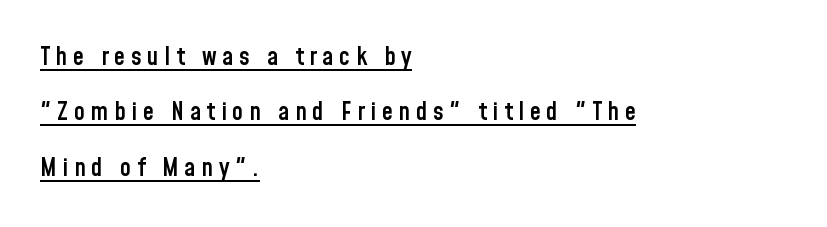
Q: Is the text bold? A: Semi-bold.
Q: Is the text italic (slanted)? A: No, it is upright.
Q: Is the text underlined? A: Yes.
Q: How is the paragraph aligned? A: Left-aligned.
Q: Is the spacing between letters normal or unusually wide? A: Unusually wide.
Q: Is the spacing between lines tight, normal or loose? A: Loose.
